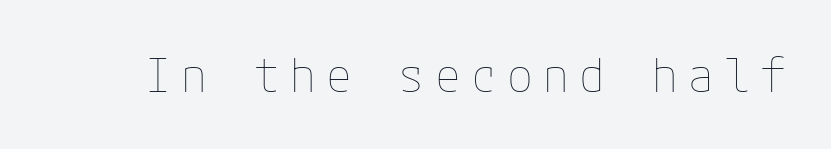
Ascenders rise straight up at ninety degrees. A bare baseline throughout the passage. Is the type heavy? It reads as light-to-regular instead. There is plenty of visible air inserted between adjacent glyphs.
